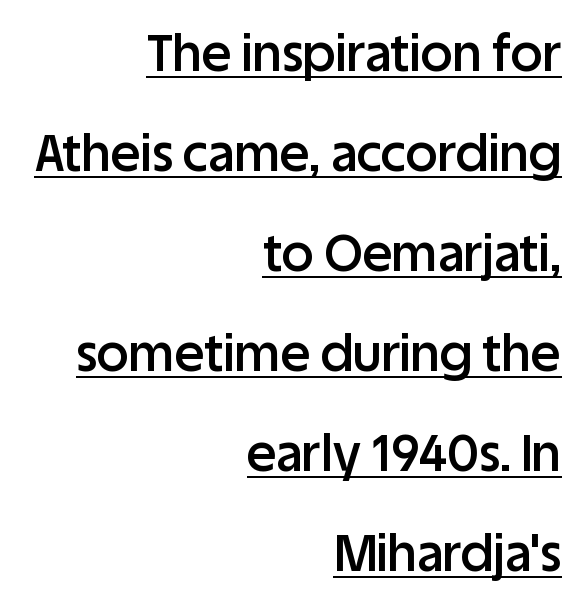
Every stem runs plumb, perpendicular to the baseline. Underlined type. These lines stack with their right ends in a neat column. Proportional: the letters do not fall into vertical columns.
